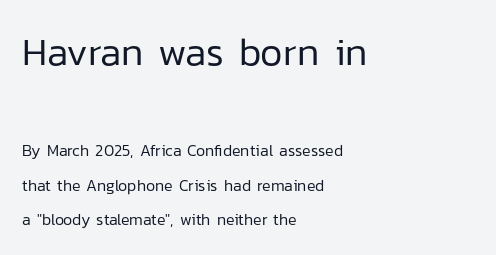
{"serif": "no", "italic": "no", "bold": "no", "weight": "regular", "width": "normal", "stroke_contrast": "low", "x_height": "medium", "monospaced": "no", "underline": "no", "align": "left", "line_spacing": "loose", "line_spacing_ratio": 2.17, "letter_spacing": "normal", "letter_spacing_em": 0.0, "larger_block": "first", "size_ratio": 2.44, "glyph_px": 39}
